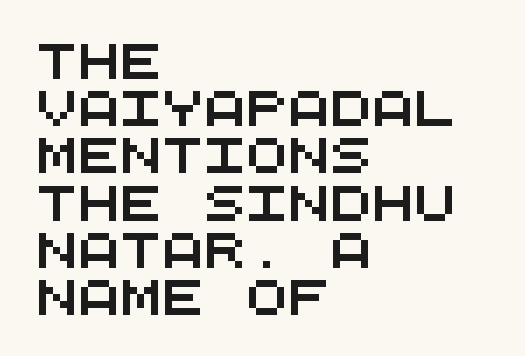
The vertical gap from one line to the next is medium. Check where the strokes stop: nothing finishes them off — pure sans. Students, note that the glyphs here touch the page at normal intervals. The strip under each line holds only bare page. Horizontally, the lines are justified to the leading edge only. These lines are rendered in a fixed-pitch font.
